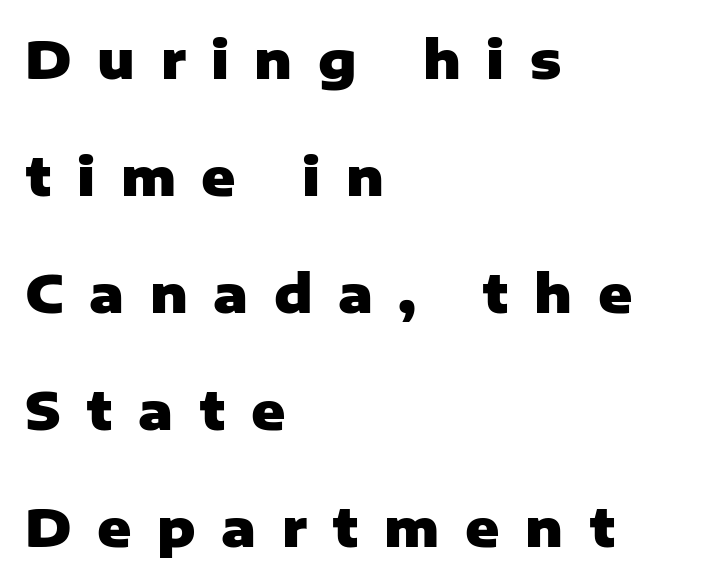
The image shows 52 px heavy sans-serif type, upright; set left-aligned, loose line spacing (2.25x), unusually wide letter spacing (+0.49 em), not underlined; low stroke contrast and a medium x-height.
